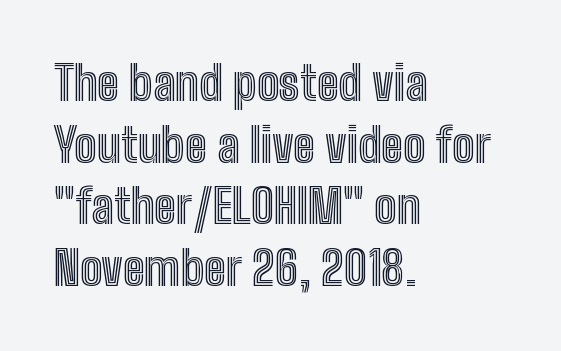
What stands out about the letter spacing? Nothing — it is the standard amount. This block has exactly the height ordinary leading produces. This is the regular roman posture of the typeface. A typesetter would call this proportional, since set widths differ per character. This rendering uses left alignment, leaving the right contour irregular. Descenders hang freely into open space.
